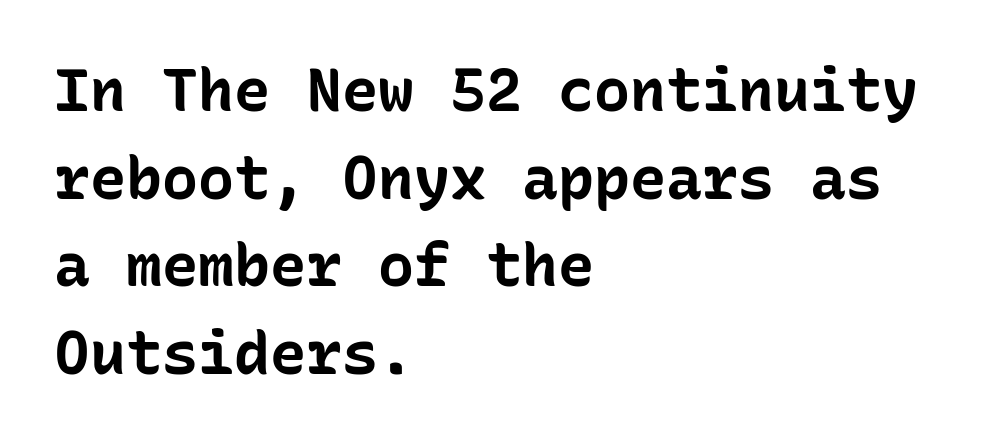
Q: Is the text bold? A: Yes.
Q: Is the text italic (slanted)? A: No, it is upright.
Q: Is the typeface a serif or a sans-serif typeface? A: Sans-serif.
Q: Is the text underlined? A: No.
Q: How is the paragraph aligned? A: Left-aligned.
Q: Is the spacing between letters normal or unusually wide? A: Normal.
Q: Is the spacing between lines tight, normal or loose? A: Normal.
Q: Width (condensed, normal, or wide)? A: Normal.
Q: Stroke contrast? A: Low.
Q: x-height? A: Medium.
Q: Monospaced? A: Yes.
